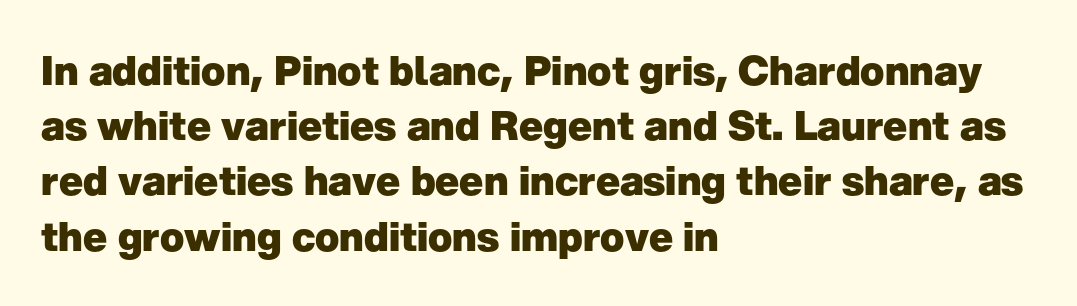
The image shows 40 px heavy sans-serif type, upright; set left-aligned, normal line spacing (1.38x), normal letter spacing, not underlined; low stroke contrast and a medium x-height.
